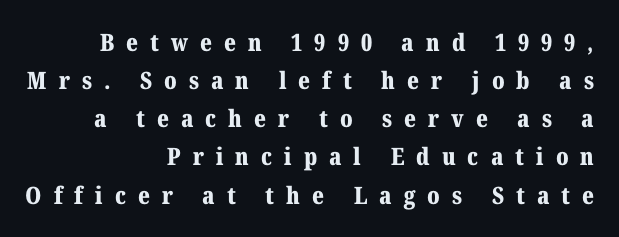
Honestly, the row spacing looks completely unremarkable. One-word summary of the alignment: right. The glyphs have the mass of a bold cut. Style check: upright. Short note: letters widely spaced. Letters rest on an invisible, unmarked baseline.
